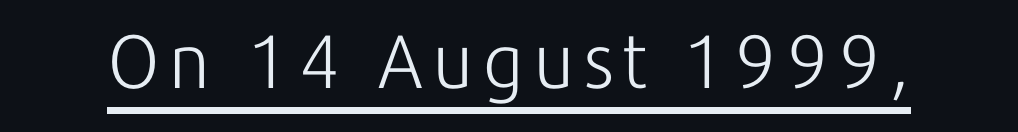
Q: Is the text bold? A: No.
Q: Is the text italic (slanted)? A: No, it is upright.
Q: Is the typeface a serif or a sans-serif typeface? A: Sans-serif.
Q: Is the text underlined? A: Yes.
Q: Width (condensed, normal, or wide)? A: Normal.
Q: Stroke contrast? A: Low.
Q: x-height? A: Medium.
Q: Monospaced? A: No.
